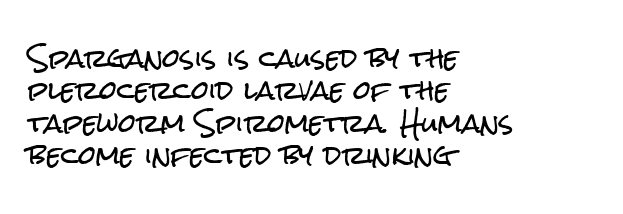
The image shows 25 px text type, upright; set left-aligned, normal line spacing (1.3x), normal letter spacing, not underlined.
